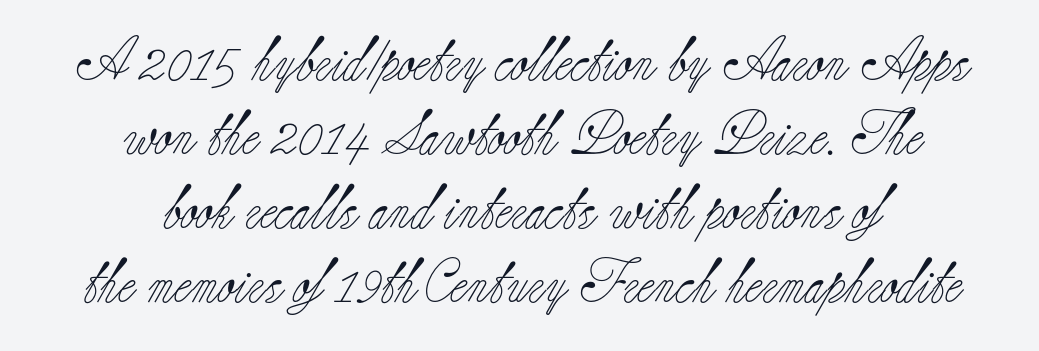
The image shows 44 px light serif type; set centered, normal line spacing (1.68x), normal letter spacing, not underlined; low stroke contrast and a small x-height.
